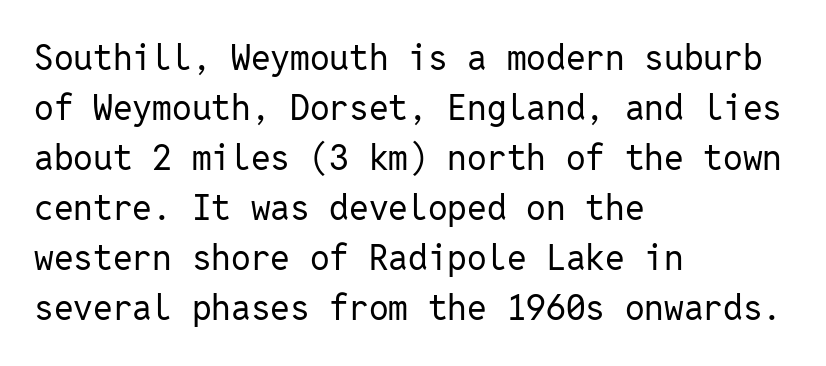
Is the block centered? No — it sits flush against the left margin. Default kerning and tracking; the words read as compact shapes. Monospaced: the letters line up in strict vertical columns. Upright lettering throughout. Honestly, the row spacing looks completely unremarkable. You can tell from the bare stems that sans-serif type was used.
